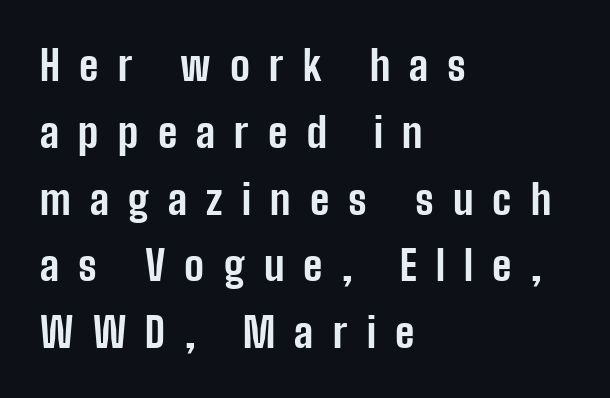
The image shows 41 px bold, condensed sans-serif type, upright; set left-aligned, normal line spacing (1.63x), unusually wide letter spacing (+0.47 em), not underlined; low stroke contrast and a medium x-height.
